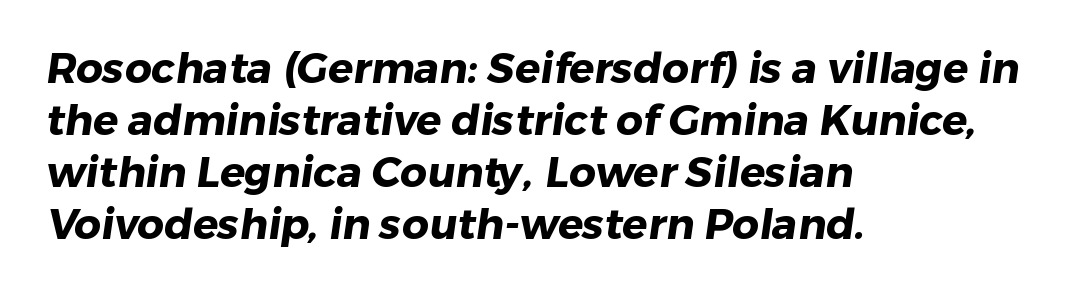
The image shows 42 px heavy sans-serif type; set left-aligned, line spacing 1.24x, normal letter spacing, not underlined; low stroke contrast and a medium x-height.
